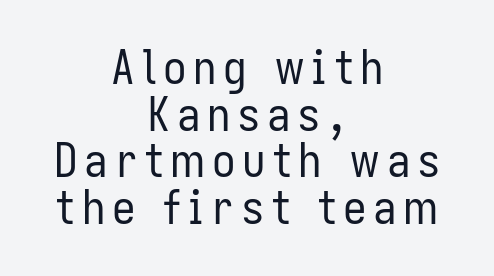
Nope, no serifs anywhere on these letters. The font sits on the lighter half of the weight spectrum, regular included. A student would call this center alignment; a typographer would say set centered. Does the lettering tilt? It doesn't — this is upright.
